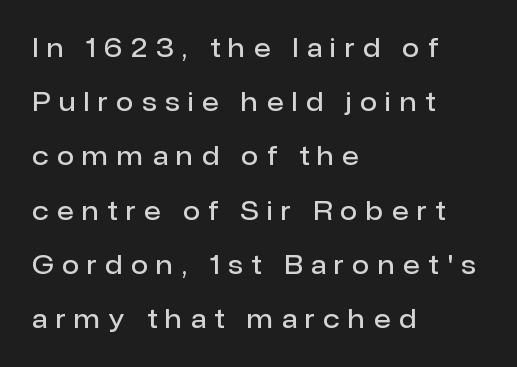
Quick note: underline off. Notice the strokes are somewhat thickened but not fully heavy: this is a semibold. The lettering stays uniformly vertical, giving the passage a roman look. How are the letters spaced? Widely, with obvious added tracking. Line starts are locked; line ends wander. Whoever set this chose breathing room over compactness in the vertical rhythm.
